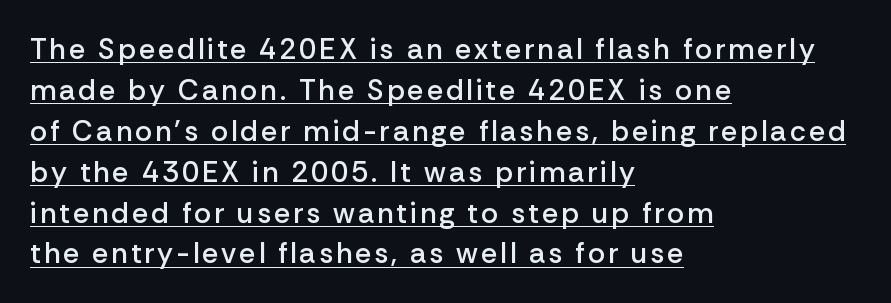
{"serif": "no", "italic": "no", "bold": "semi", "weight": "semibold", "width": "normal", "stroke_contrast": "low", "x_height": "medium", "monospaced": "no", "underline": "yes", "align": "left", "line_spacing": "normal", "line_spacing_ratio": 1.41, "glyph_px": 29}
